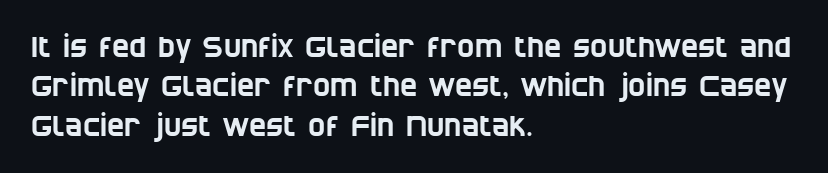
The image shows 29 px condensed sans-serif type; set left-aligned, normal line spacing (1.36x), normal letter spacing, not underlined; low stroke contrast and a large x-height.
